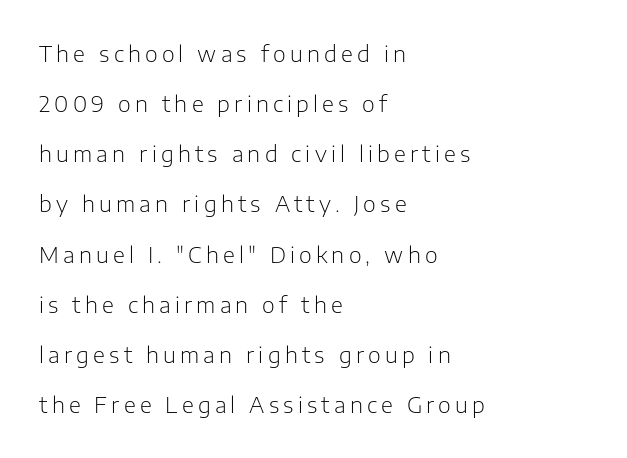
{"italic": "no", "bold": "no", "underline": "no", "align": "left", "line_spacing": "loose", "line_spacing_ratio": 2.28, "glyph_px": 22}
